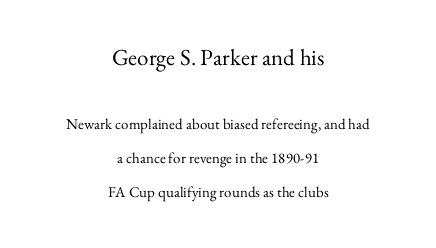
The space beneath each line is pristine and unruled. Stroke mass is kept to a normal reading level or below. Standard letterfit; no display-style spreading of the glyphs. Type size steps down from the first block to the second.
